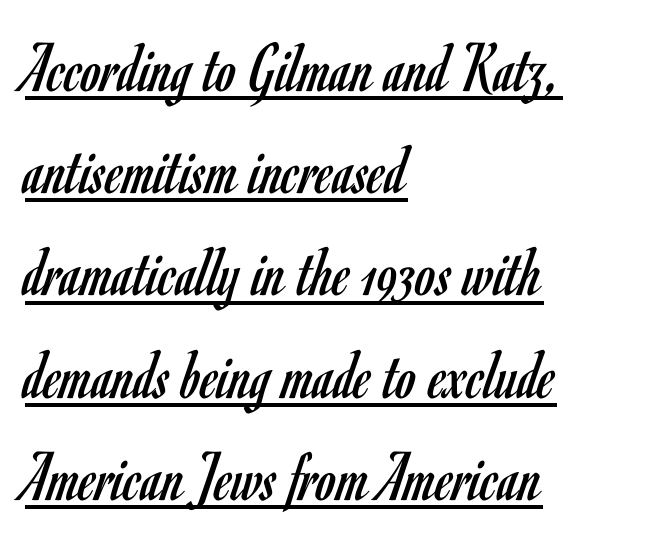
Look at the bottom of the vertical strokes: they stop flat, with no serifs. Is this a fixed-width face? No — the glyphs have proportional, varying widths. The sample's only ornament is a line tracing under the words. Bold? No — there's no thickening of the strokes. This block has exactly the height ordinary leading produces.
